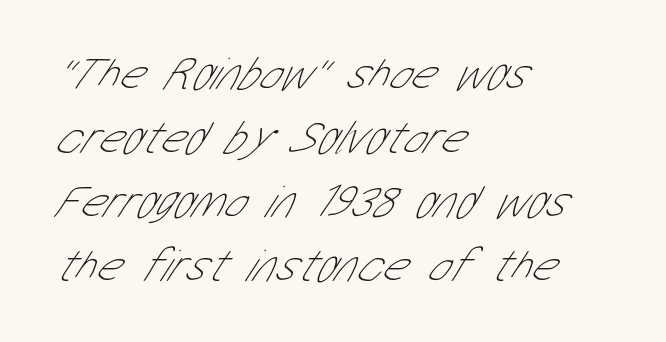
{"serif": "no", "bold": "no", "weight": "thin", "width": "condensed", "stroke_contrast": "low", "x_height": "medium", "monospaced": "no", "underline": "no", "align": "left", "line_spacing": "normal", "line_spacing_ratio": 1.36, "letter_spacing": "normal", "letter_spacing_em": 0.0, "glyph_px": 47}
